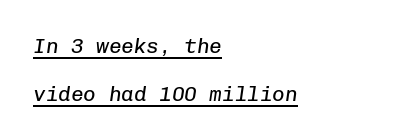
Q: Is the text bold? A: No.
Q: Is the text italic (slanted)? A: Yes, it leans right by about 8 degrees.
Q: Is the text underlined? A: Yes.
Q: How is the paragraph aligned? A: Left-aligned.
Q: Is the spacing between letters normal or unusually wide? A: Normal.
Q: Is the spacing between lines tight, normal or loose? A: Loose.
